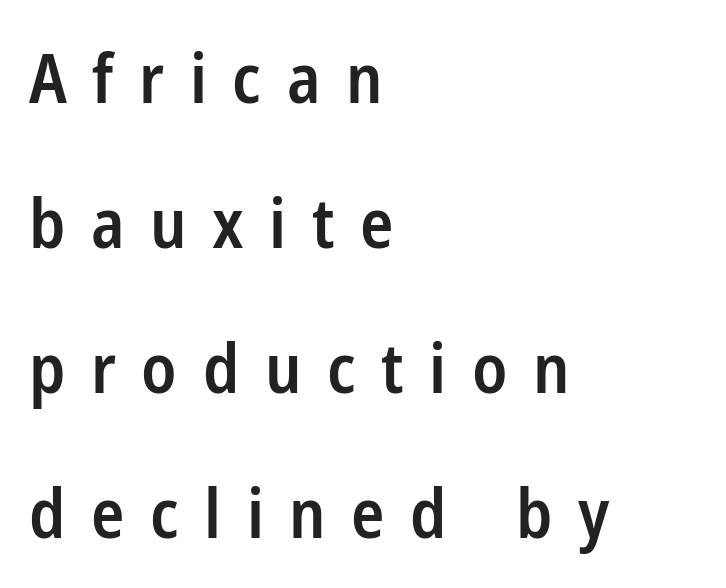
The image shows 69 px semibold, condensed sans-serif type, upright; set left-aligned, loose line spacing (2.1x), unusually wide letter spacing (+0.37 em), not underlined; low stroke contrast and a medium x-height.
